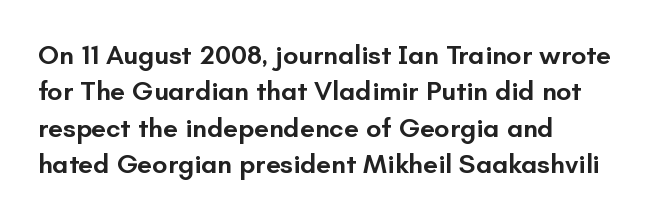
The image shows 27 px text type, upright; set left-aligned, normal line spacing (1.35x), normal letter spacing, not underlined.
